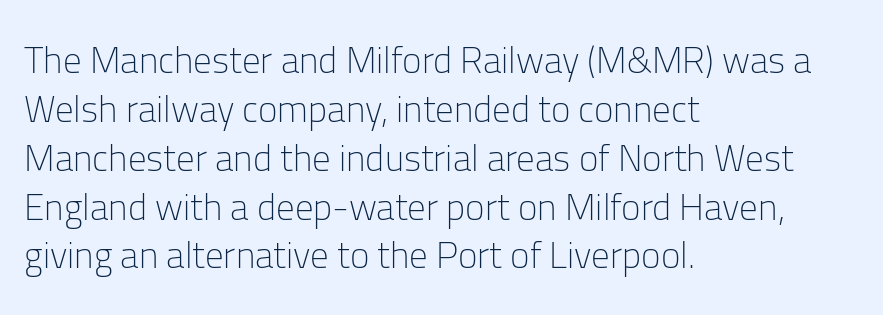
The image shows 37 px light sans-serif type, upright; set left-aligned, normal line spacing (1.32x), normal letter spacing, not underlined; low stroke contrast and a medium x-height.
